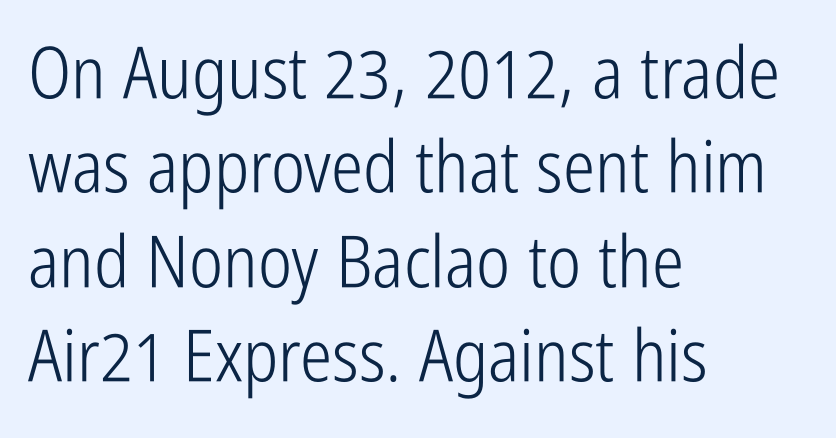
The image shows 72 px light, condensed sans-serif type, upright; set left-aligned, normal line spacing (1.31x), normal letter spacing, not underlined; low stroke contrast and a medium x-height.
